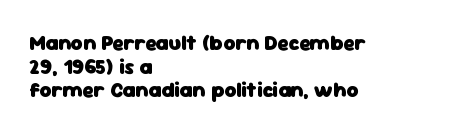
Q: Is the text bold? A: Yes.
Q: Is the text italic (slanted)? A: No, it is upright.
Q: Is the text underlined? A: No.
Q: How is the paragraph aligned? A: Left-aligned.
Q: Is the spacing between letters normal or unusually wide? A: Normal.
Q: Is the spacing between lines tight, normal or loose? A: Tight.
